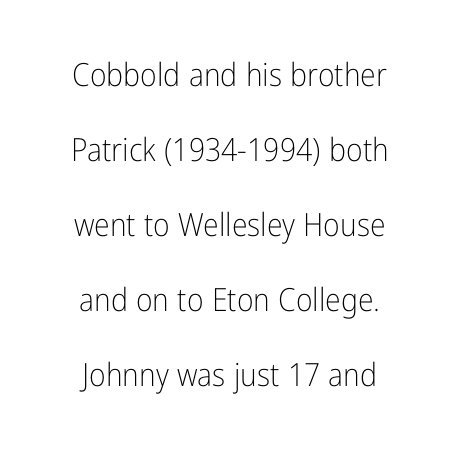
Q: Is the text bold? A: No.
Q: Is the text italic (slanted)? A: No, it is upright.
Q: Is the typeface a serif or a sans-serif typeface? A: Sans-serif.
Q: Is the text underlined? A: No.
Q: How is the paragraph aligned? A: Centered.
Q: Is the spacing between letters normal or unusually wide? A: Normal.
Q: Is the spacing between lines tight, normal or loose? A: Loose.
Q: Width (condensed, normal, or wide)? A: Condensed.
Q: Stroke contrast? A: Low.
Q: x-height? A: Medium.
Q: Monospaced? A: No.
